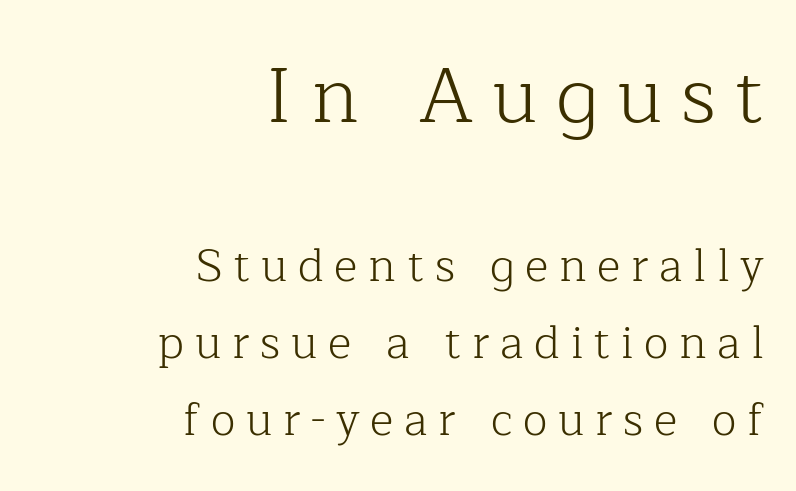
Q: Is the text bold? A: No.
Q: Is the text italic (slanted)? A: No, it is upright.
Q: Is the typeface a serif or a sans-serif typeface? A: Serif.
Q: Is the text underlined? A: No.
Q: How is the paragraph aligned? A: Right-aligned.
Q: Is the spacing between letters normal or unusually wide? A: Unusually wide.
Q: Which block of text is set in a larger size, the first (top) or the second (bottom)? A: The first (top) one.
Q: Width (condensed, normal, or wide)? A: Normal.
Q: Stroke contrast? A: Low.
Q: x-height? A: Medium.
Q: Monospaced? A: No.
